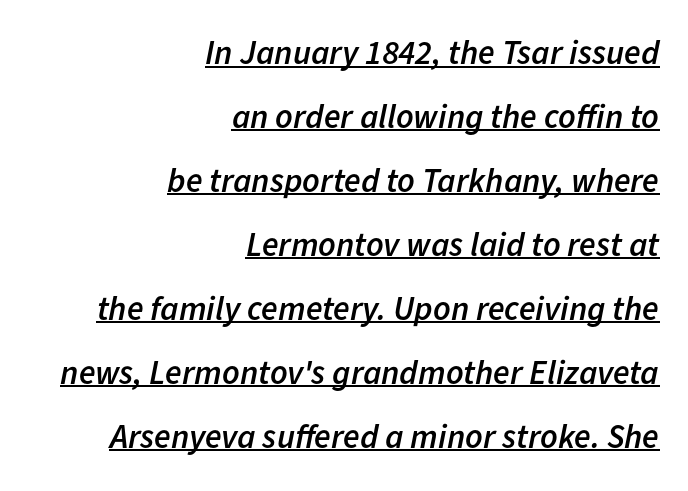
{"italic": "yes", "lean": "right", "slant_degrees": 11, "bold": "semi", "weight": "semibold", "width": "normal", "stroke_contrast": "low", "x_height": "medium", "monospaced": "no", "underline": "yes", "align": "right", "line_spacing_ratio": 1.88, "letter_spacing": "normal", "letter_spacing_em": 0.0, "glyph_px": 34}
